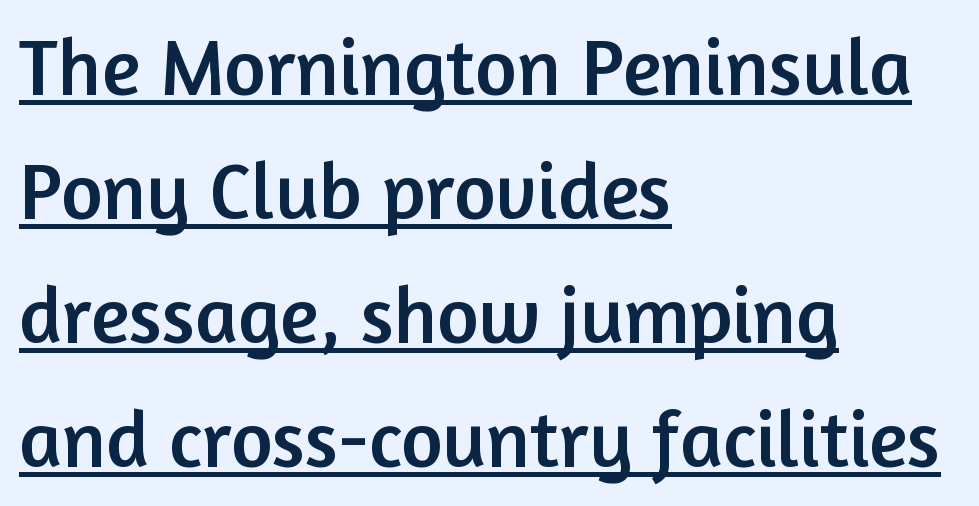
The image shows 80 px sans-serif type, upright; set left-aligned, normal line spacing (1.55x), normal letter spacing, underlined; low stroke contrast and a medium x-height.
